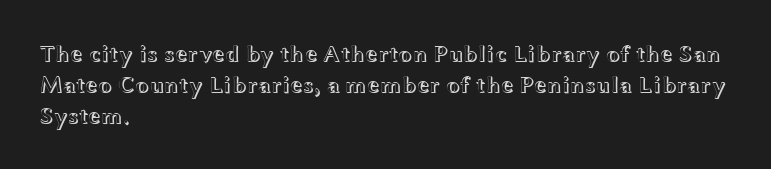
Q: Is the text italic (slanted)? A: No, it is upright.
Q: Is the text underlined? A: No.
Q: How is the paragraph aligned? A: Left-aligned.
Q: Is the spacing between letters normal or unusually wide? A: Normal.
Q: Is the spacing between lines tight, normal or loose? A: Normal.
